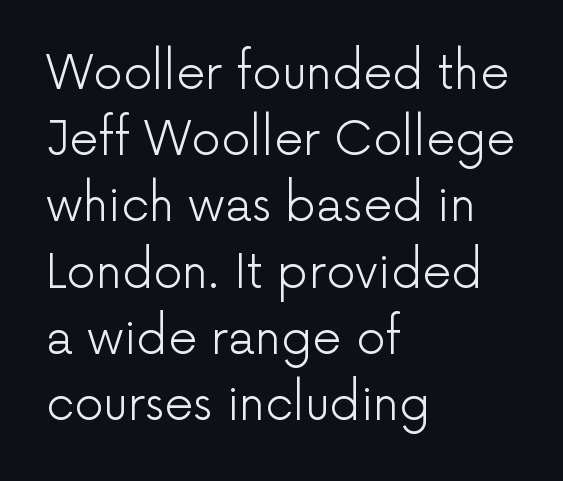
This sample uses an upright cut, with every glyph sitting square on the baseline. Letterform terminals end flat and unadorned throughout the passage. Stems here are at most as thick as an everyday book face. Note the varied advance widths — an 'i' is clearly narrower than an 'm'. Alignment: flush left.
